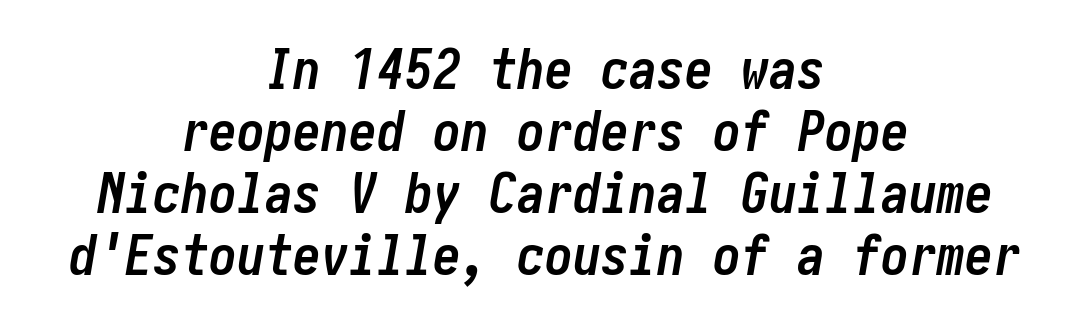
In terms of letterspacing, this is plain default setting. The space between consecutive lines is stingy. Has an underline been added? It has not. The strokes are fattened all the way to bold. Typeset on center — no edge is straight. Characters are canted at an angle relative to the baseline's perpendicular.
